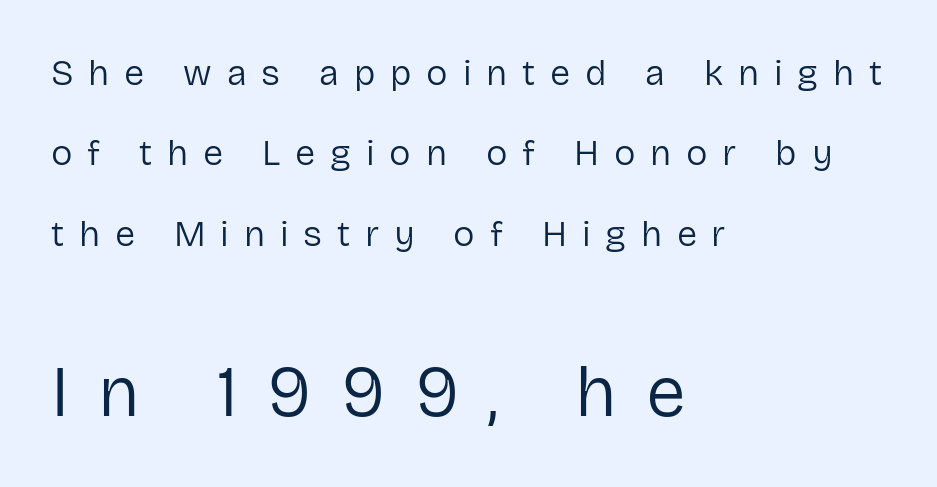
{"serif": "no", "italic": "no", "bold": "no", "weight": "regular", "width": "normal", "stroke_contrast": "low", "x_height": "medium", "monospaced": "no", "underline": "no", "align": "left", "line_spacing": "loose", "line_spacing_ratio": 2.23, "letter_spacing": "wide", "letter_spacing_em": 0.41, "larger_block": "second", "size_ratio": 1.97, "glyph_px": 71}
